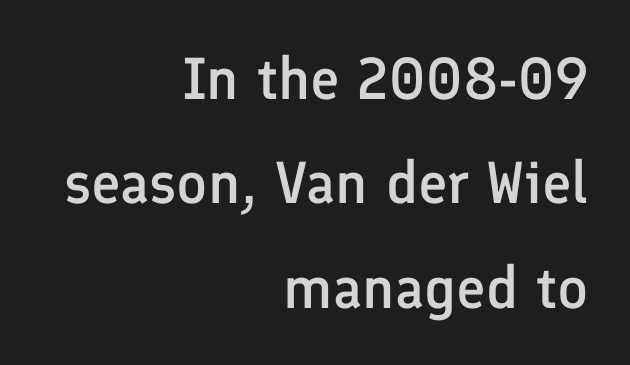
{"serif": "no", "italic": "no", "bold": "semi", "weight": "semibold", "width": "normal", "stroke_contrast": "low", "x_height": "medium", "monospaced": "no", "underline": "no", "align": "right", "line_spacing_ratio": 1.77, "letter_spacing": "normal", "letter_spacing_em": 0.0, "glyph_px": 59}
